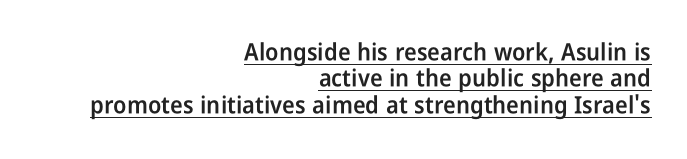
The image shows 24 px text type, upright; set right-aligned, tight line spacing (1.1x), normal letter spacing, underlined.
